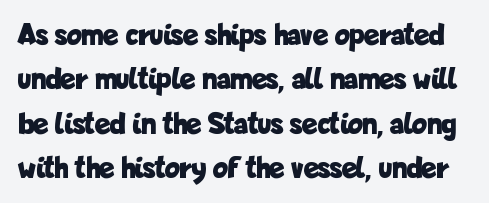
Q: Is the text bold? A: Yes.
Q: Is the text italic (slanted)? A: No, it is upright.
Q: Is the typeface a serif or a sans-serif typeface? A: Sans-serif.
Q: Is the text underlined? A: No.
Q: Is the spacing between letters normal or unusually wide? A: Normal.
Q: Is the spacing between lines tight, normal or loose? A: Normal.
Q: Width (condensed, normal, or wide)? A: Condensed.
Q: Stroke contrast? A: Low.
Q: x-height? A: Medium.
Q: Monospaced? A: No.
